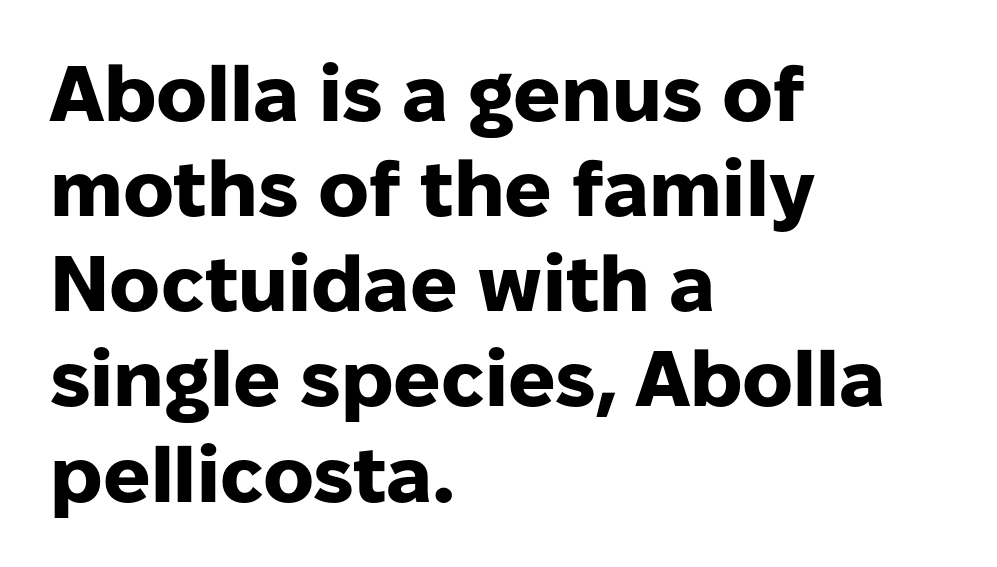
Caption: bold face, heavy strokes. These lines are rendered in a variable-pitch font. Nope, not italic — everything's standing straight. One-word summary of the alignment: left. Between one letter and the next there's only the usual sliver of space. Type style note: lacks serifs.
